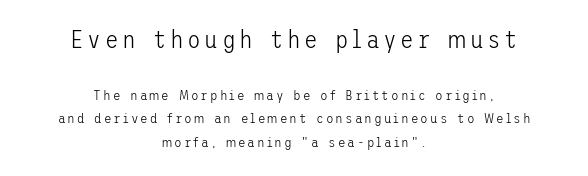
{"italic": "no", "bold": "no", "underline": "no", "align": "center", "line_spacing": "normal", "line_spacing_ratio": 1.67, "larger_block": "first", "size_ratio": 1.79, "glyph_px": 25}
